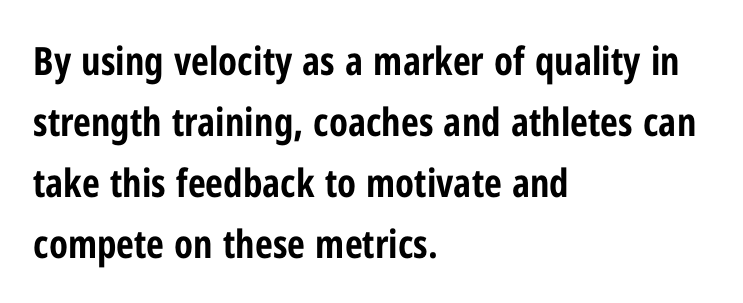
Q: Is the text bold? A: Yes.
Q: Is the text italic (slanted)? A: No, it is upright.
Q: Is the typeface a serif or a sans-serif typeface? A: Sans-serif.
Q: Is the text underlined? A: No.
Q: How is the paragraph aligned? A: Left-aligned.
Q: Is the spacing between letters normal or unusually wide? A: Normal.
Q: Is the spacing between lines tight, normal or loose? A: Normal.
Q: Width (condensed, normal, or wide)? A: Condensed.
Q: Stroke contrast? A: Low.
Q: x-height? A: Medium.
Q: Monospaced? A: No.
